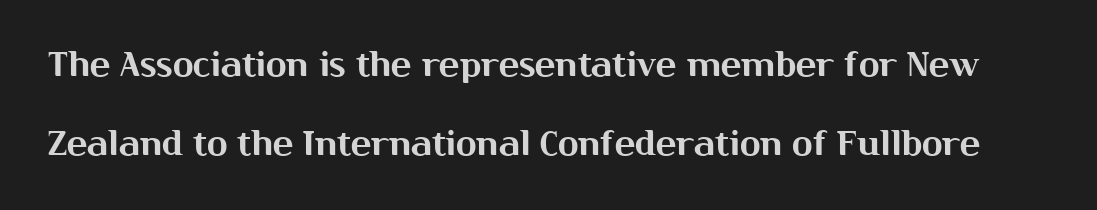
The image shows 34 px sans-serif type, upright; set loose line spacing (2.31x), normal letter spacing, not underlined; medium stroke contrast and a medium x-height.
